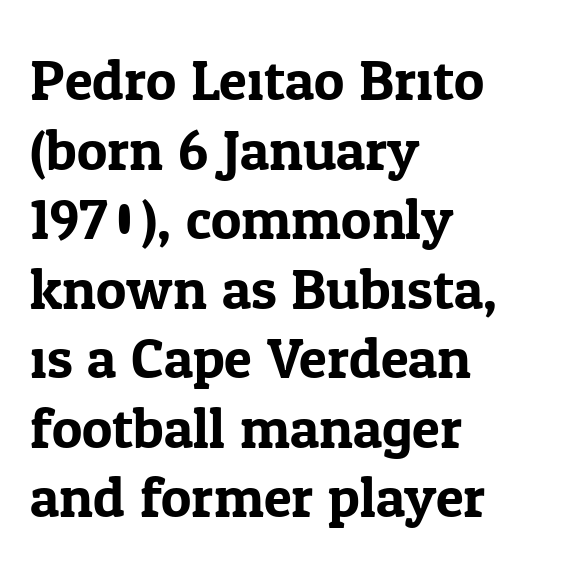
{"serif": "yes", "italic": "no", "width": "normal", "stroke_contrast": "low", "x_height": "medium", "monospaced": "no", "underline": "no", "align": "left", "line_spacing_ratio": 1.22, "letter_spacing": "normal", "letter_spacing_em": 0.0, "glyph_px": 57}
